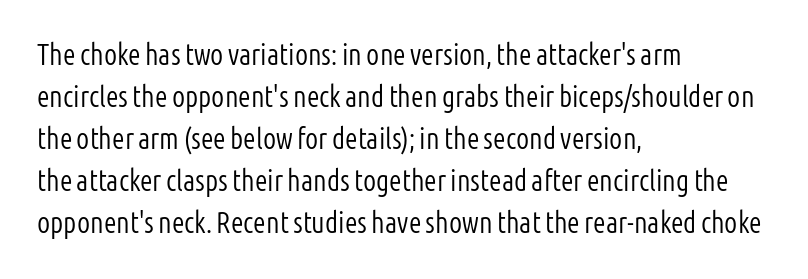
Q: Is the text bold? A: No.
Q: Is the text italic (slanted)? A: No, it is upright.
Q: Is the typeface a serif or a sans-serif typeface? A: Sans-serif.
Q: Is the text underlined? A: No.
Q: How is the paragraph aligned? A: Left-aligned.
Q: Is the spacing between letters normal or unusually wide? A: Normal.
Q: Is the spacing between lines tight, normal or loose? A: Normal.
Q: Width (condensed, normal, or wide)? A: Condensed.
Q: Stroke contrast? A: Low.
Q: x-height? A: Medium.
Q: Monospaced? A: No.
